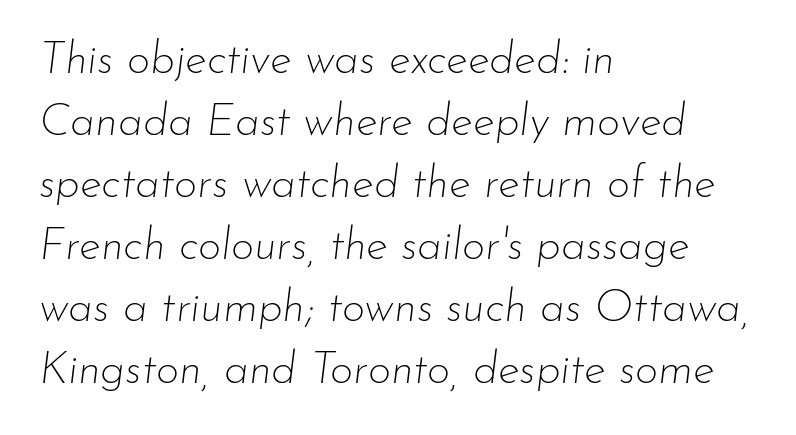
The image shows 45 px thin type, italic (leaning right); set left-aligned, normal line spacing (1.38x), normal letter spacing, not underlined; low stroke contrast and a small x-height.
